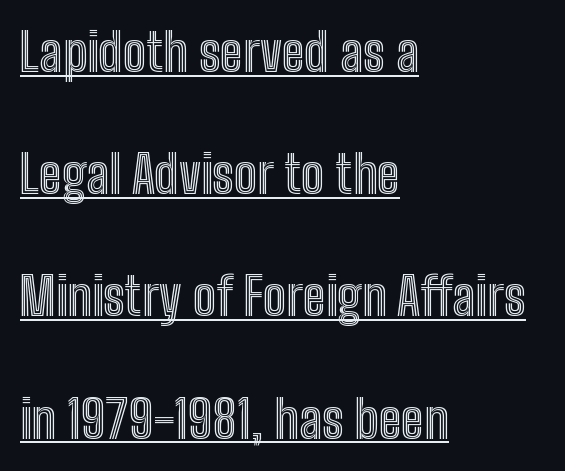
The image shows 52 px condensed type, upright; set left-aligned, loose line spacing (2.35x), normal letter spacing, underlined; a medium x-height.
